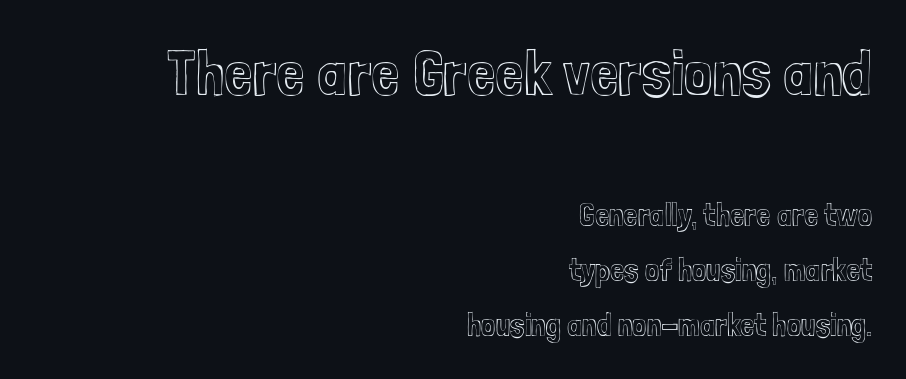
Q: Is the text italic (slanted)? A: No, it is upright.
Q: Is the text underlined? A: No.
Q: How is the paragraph aligned? A: Right-aligned.
Q: Is the spacing between letters normal or unusually wide? A: Normal.
Q: Which block of text is set in a larger size, the first (top) or the second (bottom)? A: The first (top) one.
Q: Width (condensed, normal, or wide)? A: Condensed.
Q: x-height? A: Medium.
Q: Monospaced? A: No.
